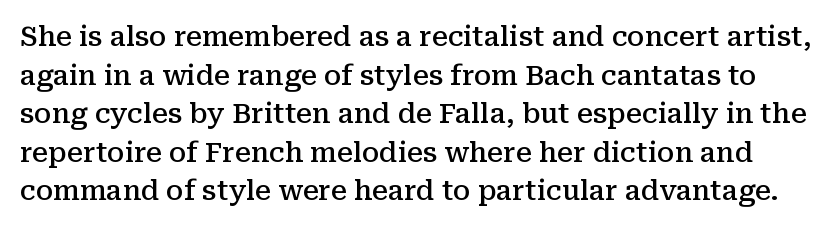
The image shows 27 px text type, upright; set normal line spacing (1.43x), normal letter spacing, not underlined.
